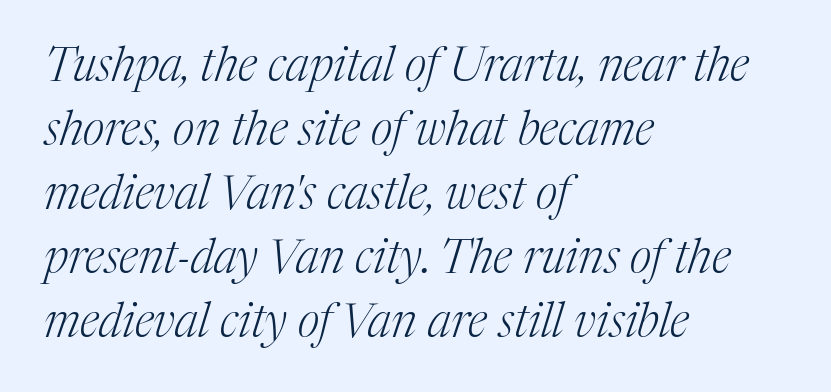
The image shows 47 px light serif type, italic (leaning right); set left-aligned, normal line spacing (1.36x), normal letter spacing, not underlined; medium stroke contrast and a medium x-height.
